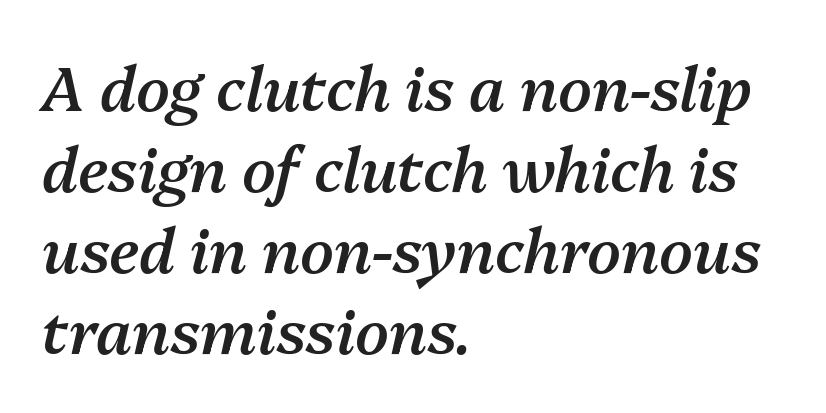
Q: Is the text bold? A: Semi-bold.
Q: Is the text italic (slanted)? A: Yes, it leans right by about 13 degrees.
Q: Is the text underlined? A: No.
Q: How is the paragraph aligned? A: Left-aligned.
Q: Is the spacing between letters normal or unusually wide? A: Normal.
Q: Is the spacing between lines tight, normal or loose? A: Normal.
Q: Width (condensed, normal, or wide)? A: Normal.
Q: Stroke contrast? A: Medium.
Q: x-height? A: Medium.
Q: Monospaced? A: No.
